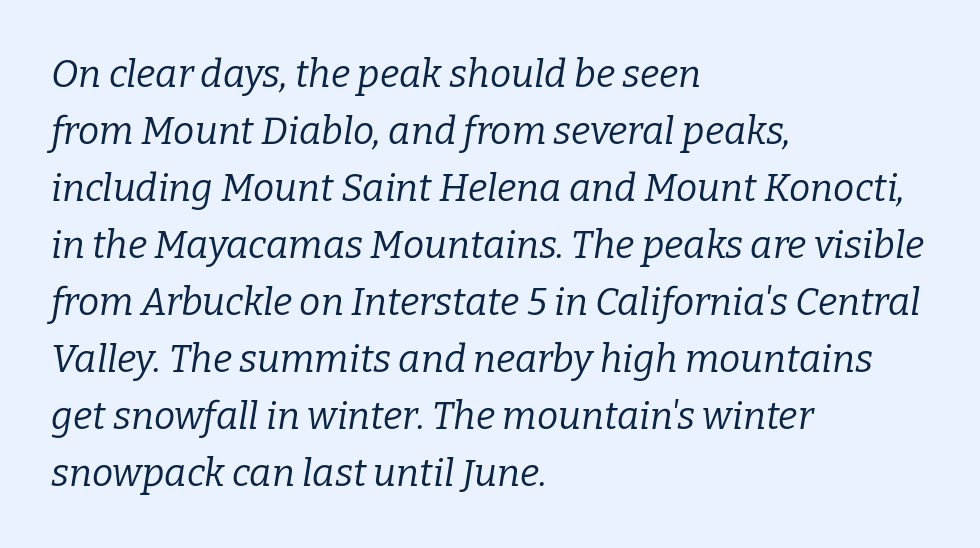
{"serif": "yes", "italic": "yes", "lean": "right", "slant_degrees": 9, "bold": "no", "weight": "regular", "width": "normal", "stroke_contrast": "low", "x_height": "medium", "monospaced": "no", "underline": "no", "align": "left", "line_spacing": "normal", "line_spacing_ratio": 1.5, "letter_spacing": "normal", "letter_spacing_em": 0.0, "glyph_px": 38}
